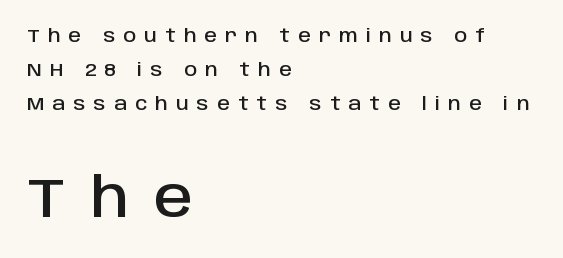
Q: Is the text italic (slanted)? A: No, it is upright.
Q: Is the typeface a serif or a sans-serif typeface? A: Sans-serif.
Q: Is the text underlined? A: No.
Q: How is the paragraph aligned? A: Left-aligned.
Q: Is the spacing between letters normal or unusually wide? A: Unusually wide.
Q: Which block of text is set in a larger size, the first (top) or the second (bottom)? A: The second (bottom) one.
Q: Width (condensed, normal, or wide)? A: Normal.
Q: Stroke contrast? A: Low.
Q: x-height? A: Large.
Q: Monospaced? A: No.
